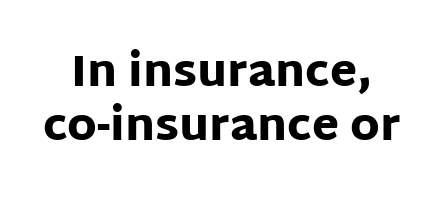
{"serif": "no", "italic": "no", "bold": "yes", "weight": "heavy", "width": "normal", "stroke_contrast": "low", "x_height": "large", "monospaced": "no", "underline": "no", "line_spacing_ratio": 1.22, "letter_spacing": "normal", "letter_spacing_em": 0.0, "glyph_px": 44}
